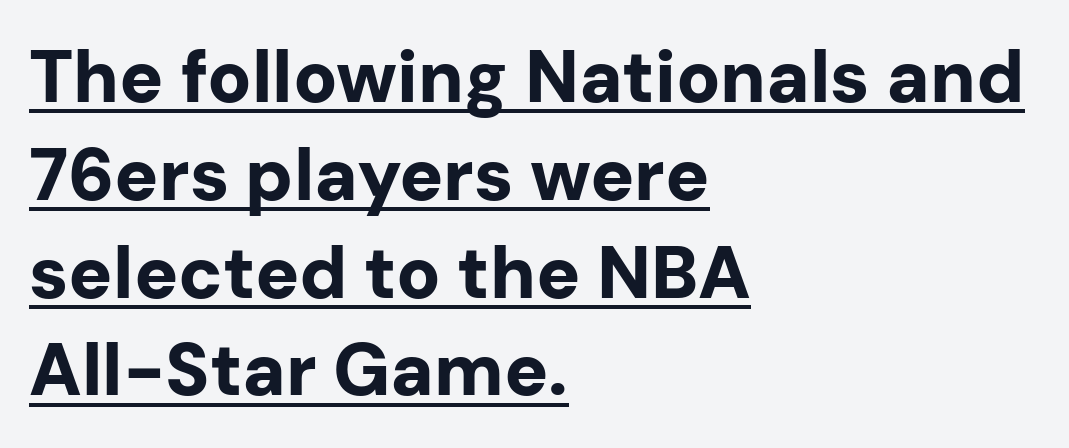
{"serif": "no", "italic": "no", "bold": "yes", "weight": "bold", "width": "normal", "stroke_contrast": "low", "x_height": "medium", "monospaced": "no", "underline": "yes", "align": "left", "line_spacing": "normal", "line_spacing_ratio": 1.34, "letter_spacing": "normal", "letter_spacing_em": 0.0, "glyph_px": 73}
